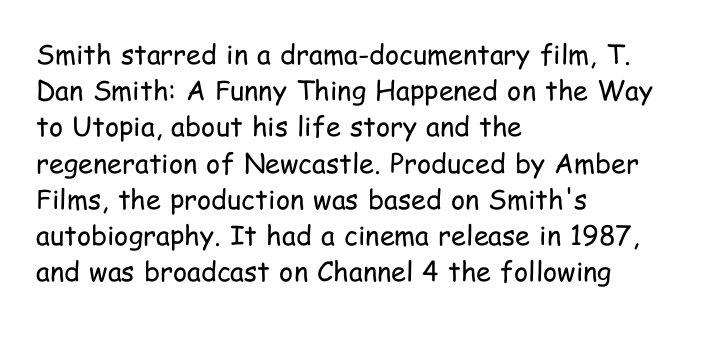
The image shows 27 px text type, upright; set left-aligned, normal line spacing (1.34x), normal letter spacing, not underlined.
